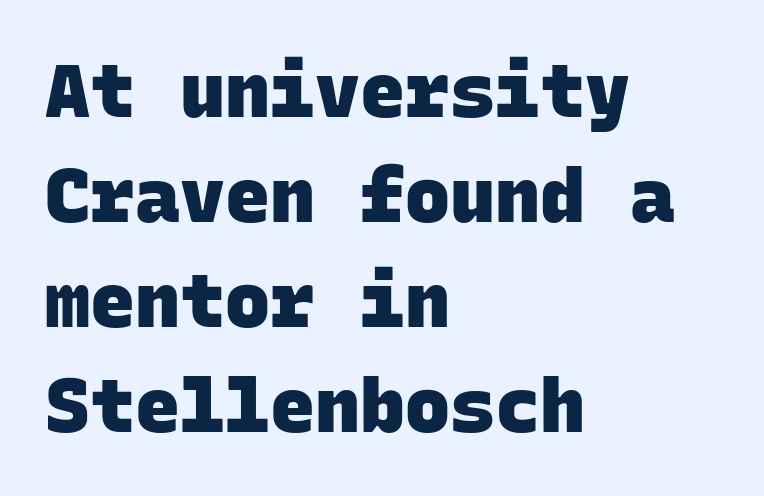
Normally led — the rows are evenly, conventionally spaced. Short note: letters normally spaced. No word sits above an underline. The font is running at its bold setting. Fixed-width glyphs throughout — classic coding-font behaviour.
